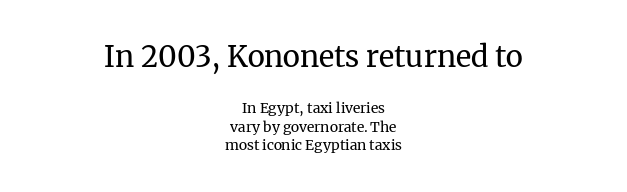
Q: Is the text bold? A: No.
Q: Is the text italic (slanted)? A: No, it is upright.
Q: Is the typeface a serif or a sans-serif typeface? A: Serif.
Q: Is the text underlined? A: No.
Q: How is the paragraph aligned? A: Centered.
Q: Is the spacing between letters normal or unusually wide? A: Normal.
Q: Is the spacing between lines tight, normal or loose? A: Normal.
Q: Which block of text is set in a larger size, the first (top) or the second (bottom)? A: The first (top) one.
Q: Width (condensed, normal, or wide)? A: Normal.
Q: Stroke contrast? A: Medium.
Q: x-height? A: Medium.
Q: Monospaced? A: No.
